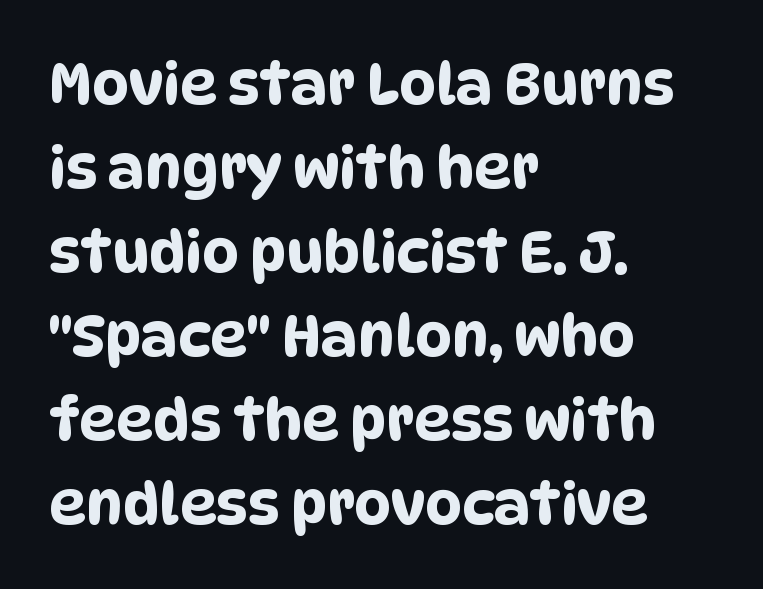
{"serif": "no", "width": "condensed", "stroke_contrast": "low", "x_height": "large", "monospaced": "no", "underline": "no", "align": "left", "line_spacing": "normal", "line_spacing_ratio": 1.45, "letter_spacing": "normal", "letter_spacing_em": 0.0, "glyph_px": 58}
